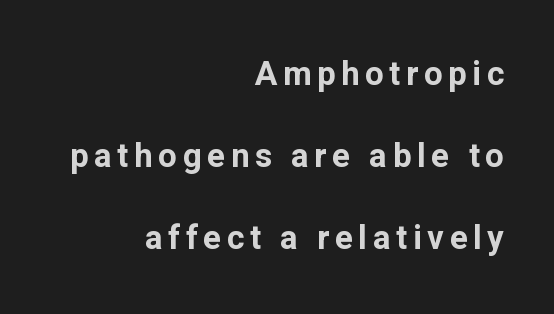
The vertical gap from one line to the next is large. How heavy is the stroke? Heavy — this is a bold. Does the type have serifs? No, each stem ends abruptly. Decoration check: the copy has no underline. Quick note: not italic, upright. Spacing verdict: proportional, widths tailored to each character.
